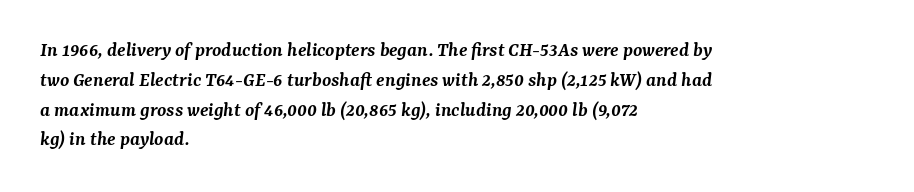
The image shows 21 px text type, italic (leaning right); set left-aligned, normal line spacing (1.42x), normal letter spacing, not underlined.
